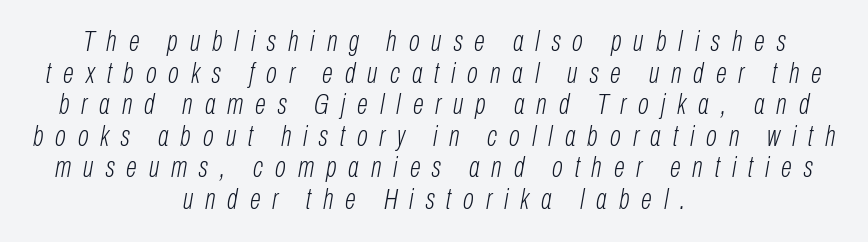
Leading is clearly below the norm, producing a dense column. The rendering positions every line midway between the sides. Observe the lean: these are italic letterforms. Stems here are at most as thick as an everyday book face. Glyph-to-glyph distance is far greater than everyday printed text.
